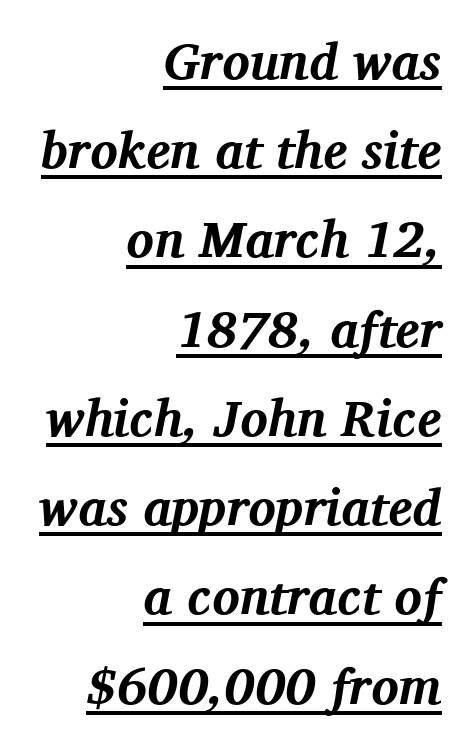
{"serif": "yes", "italic": "yes", "lean": "right", "slant_degrees": 11, "bold": "yes", "weight": "bold", "width": "normal", "stroke_contrast": "medium", "x_height": "medium", "monospaced": "no", "underline": "yes", "align": "right", "line_spacing_ratio": 1.75, "letter_spacing": "normal", "letter_spacing_em": 0.0, "glyph_px": 51}
